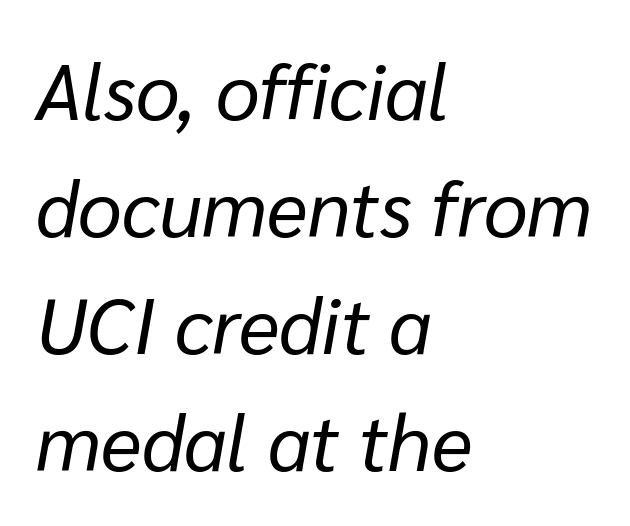
The image shows 78 px regular-weight type, italic (leaning right); set left-aligned, normal line spacing (1.5x), normal letter spacing, not underlined; low stroke contrast and a medium x-height.
